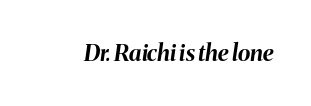
Q: Is the text bold? A: Yes.
Q: Is the text italic (slanted)? A: Yes, it leans right by about 8 degrees.
Q: Is the text underlined? A: No.
Q: Is the spacing between letters normal or unusually wide? A: Normal.
